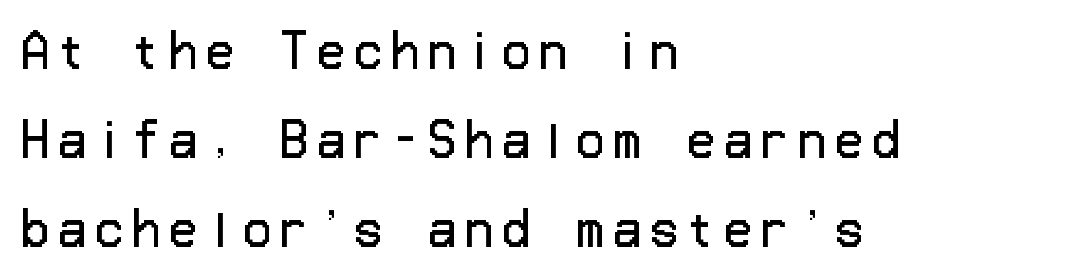
Q: Is the text bold? A: No.
Q: Is the text italic (slanted)? A: No, it is upright.
Q: Is the typeface a serif or a sans-serif typeface? A: Sans-serif.
Q: Is the text underlined? A: No.
Q: How is the paragraph aligned? A: Left-aligned.
Q: Is the spacing between letters normal or unusually wide? A: Unusually wide.
Q: Is the spacing between lines tight, normal or loose? A: Loose.
Q: Width (condensed, normal, or wide)? A: Normal.
Q: Stroke contrast? A: Low.
Q: x-height? A: Medium.
